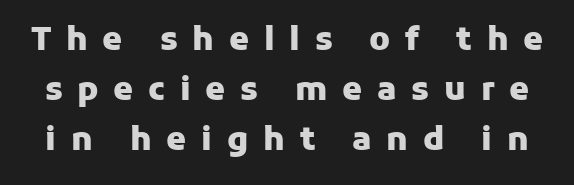
The image shows 32 px heavy sans-serif type, upright; set normal line spacing (1.57x), unusually wide letter spacing (+0.46 em), not underlined; low stroke contrast and a medium x-height.
